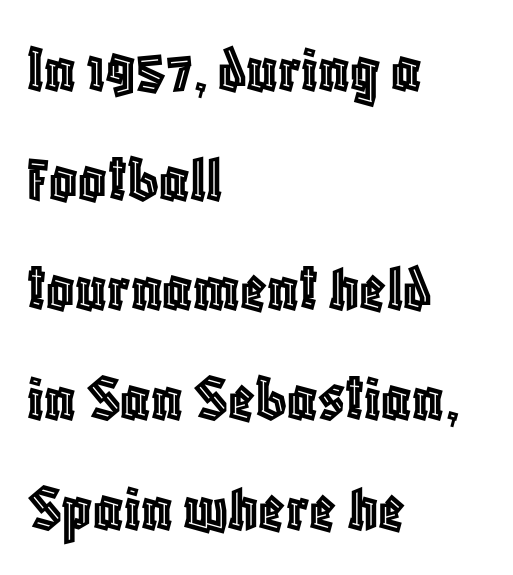
The image shows 69 px condensed type, upright; set left-aligned, normal line spacing (1.59x), normal letter spacing, not underlined; a large x-height.
